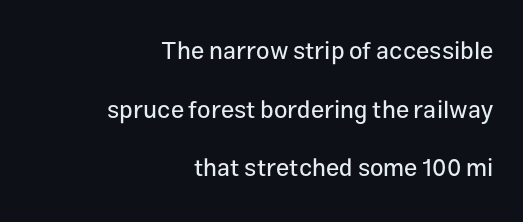
Q: Is the text italic (slanted)? A: No, it is upright.
Q: Is the text underlined? A: No.
Q: How is the paragraph aligned? A: Right-aligned.
Q: Is the spacing between letters normal or unusually wide? A: Normal.
Q: Is the spacing between lines tight, normal or loose? A: Loose.
